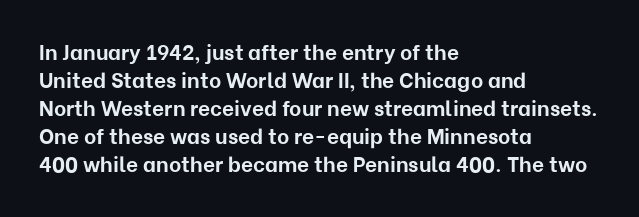
Q: Is the text bold? A: Yes.
Q: Is the text italic (slanted)? A: No, it is upright.
Q: Is the text underlined? A: No.
Q: How is the paragraph aligned? A: Left-aligned.
Q: Is the spacing between letters normal or unusually wide? A: Normal.
Q: Is the spacing between lines tight, normal or loose? A: Normal.
